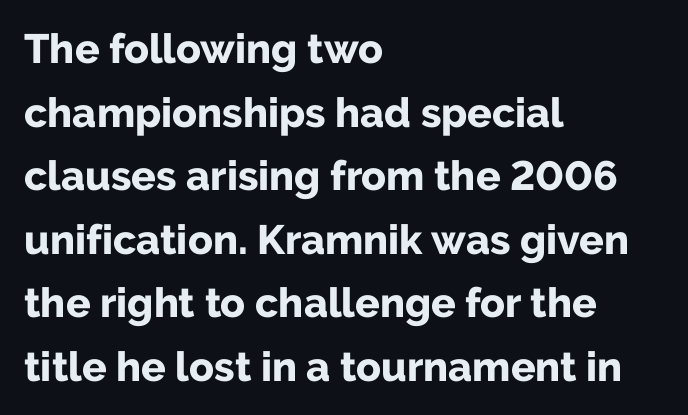
You can tell from the bare stems that sans-serif type was used. Designer's note — italics off, roman on. Notice how descenders clear the ascenders below comfortably — that's standard leading. The strip under each line holds only bare page.
